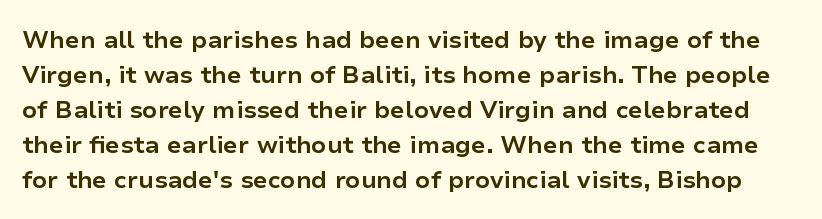
Q: Is the text bold? A: Yes.
Q: Is the text italic (slanted)? A: No, it is upright.
Q: Is the text underlined? A: No.
Q: Is the spacing between letters normal or unusually wide? A: Normal.
Q: Is the spacing between lines tight, normal or loose? A: Normal.
